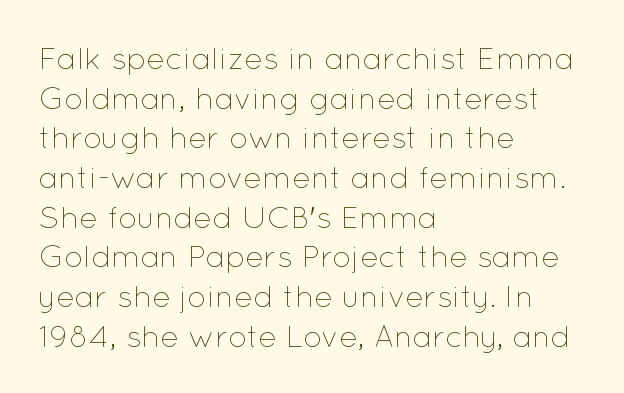
Line beginnings align vertically; line endings do not. Stroke mass is kept to a normal reading level or below. The designer left line spacing at the default. Proportional: the letters do not fall into vertical columns. Look at the tracking — it's just the regular setting, nothing added. The gap between lines stays unmarked.
